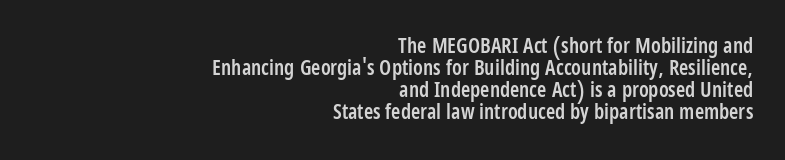
Q: Is the text bold? A: Semi-bold.
Q: Is the text italic (slanted)? A: No, it is upright.
Q: Is the text underlined? A: No.
Q: How is the paragraph aligned? A: Right-aligned.
Q: Is the spacing between letters normal or unusually wide? A: Normal.
Q: Is the spacing between lines tight, normal or loose? A: Tight.
